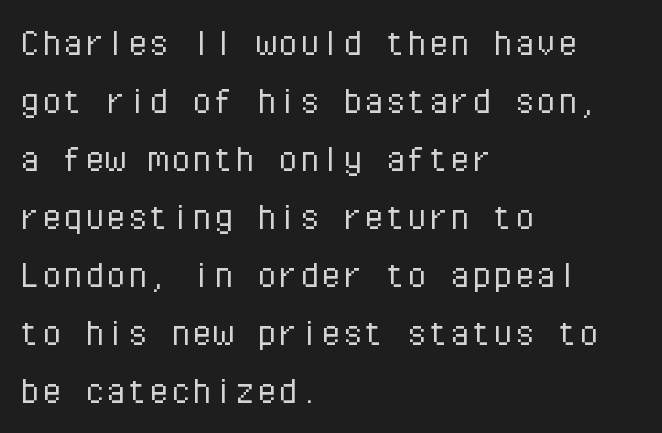
Style check: upright. The lines in this sample share a left origin and differ only in where they stop. No letter is thick-stroked: the sample isn't bold. Evenly set lines give the paragraph a standard silhouette. The space beneath each line is pristine and unruled. The glyphs in this specimen are sans serif.
